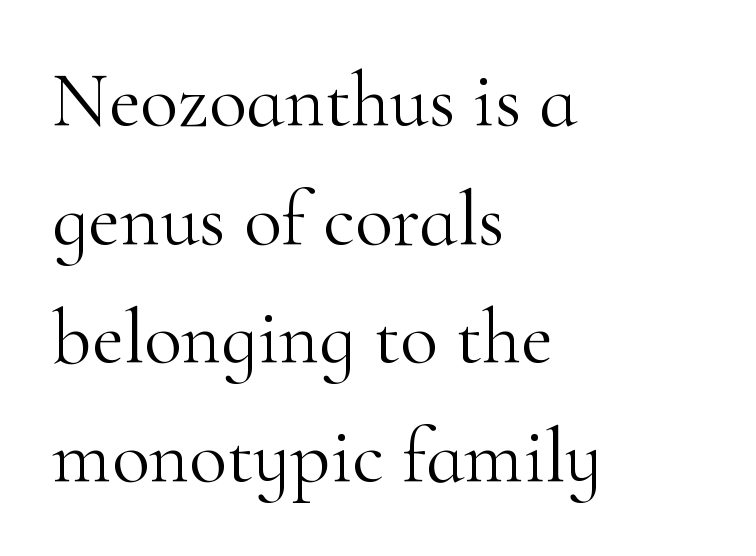
This block has exactly the height ordinary leading produces. Posture: vertical. Is the letter spacing exaggerated? No — it looks like the ordinary default. In CSS terms this would be text-align: left. Descender tails drop into unmarked territory. The face used here is proportionally spaced, like ordinary book or web type.
